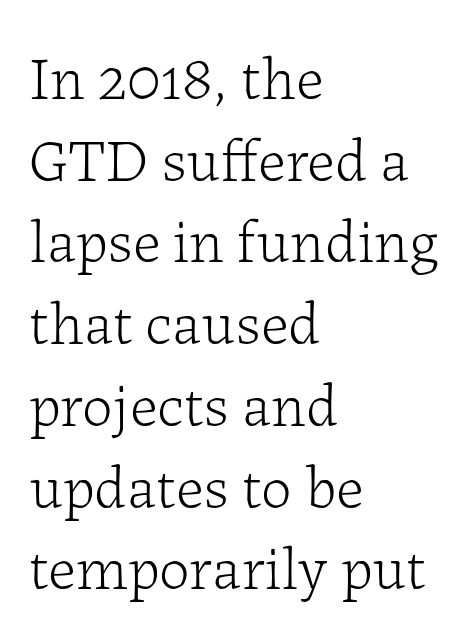
Q: Is the text bold? A: No.
Q: Is the text italic (slanted)? A: No, it is upright.
Q: Is the typeface a serif or a sans-serif typeface? A: Serif.
Q: Is the text underlined? A: No.
Q: How is the paragraph aligned? A: Left-aligned.
Q: Is the spacing between letters normal or unusually wide? A: Normal.
Q: Is the spacing between lines tight, normal or loose? A: Normal.
Q: Width (condensed, normal, or wide)? A: Normal.
Q: Stroke contrast? A: Low.
Q: x-height? A: Medium.
Q: Monospaced? A: No.
